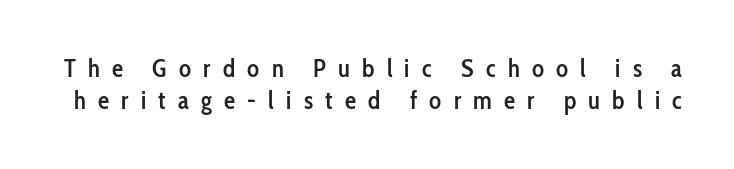
The type is letterspaced generously, with wide tracking. Does the lettering tilt? It doesn't — this is upright. Compared with typical paragraphs, the rows here are spaced about the same. These words are printed semibold, heavier than regular yet not bold. Unmarked baselines from the first word to the last.
